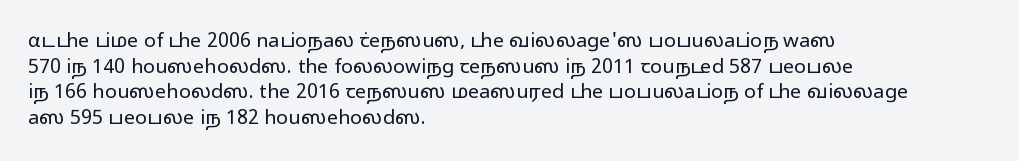
{"italic": "no", "bold": "no", "underline": "no", "align": "left", "line_spacing": "normal", "line_spacing_ratio": 1.28, "letter_spacing": "normal", "letter_spacing_em": 0.0, "glyph_px": 20}
